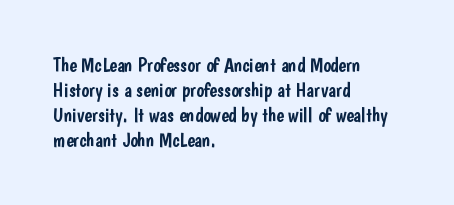
The image shows 20 px text type, upright; set left-aligned, normal line spacing (1.25x), normal letter spacing, not underlined.
